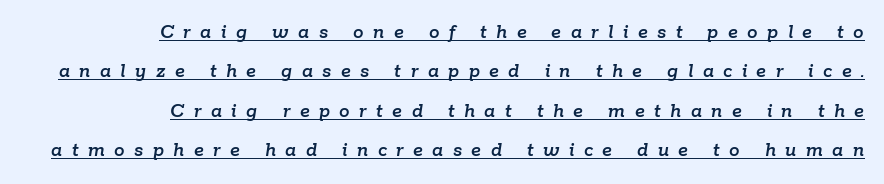
Posture: slanted. This sample carries an underscore along the baseline area. Right-aligned paragraph, ragged on the left. Words appear elongated and porous because spacing is wide.
